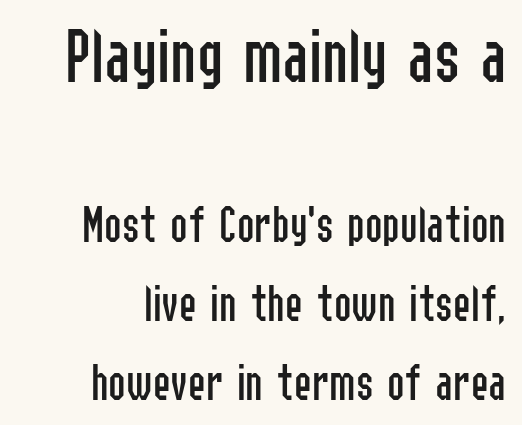
The space beneath each line is pristine and unruled. No italicization has been applied; the sample stays upright. The ragged edge is on the left, which tells us the setting is flush right. The font sits on the lighter half of the weight spectrum, regular included. In terms of letterspacing, this is plain default setting.
